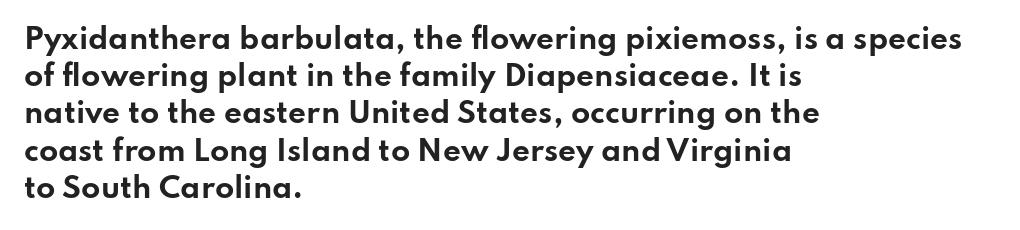
{"serif": "no", "italic": "no", "bold": "yes", "weight": "bold", "width": "wide", "stroke_contrast": "low", "x_height": "small", "monospaced": "no", "underline": "no", "align": "left", "line_spacing": "normal", "line_spacing_ratio": 1.33, "letter_spacing": "normal", "letter_spacing_em": 0.0, "glyph_px": 28}
